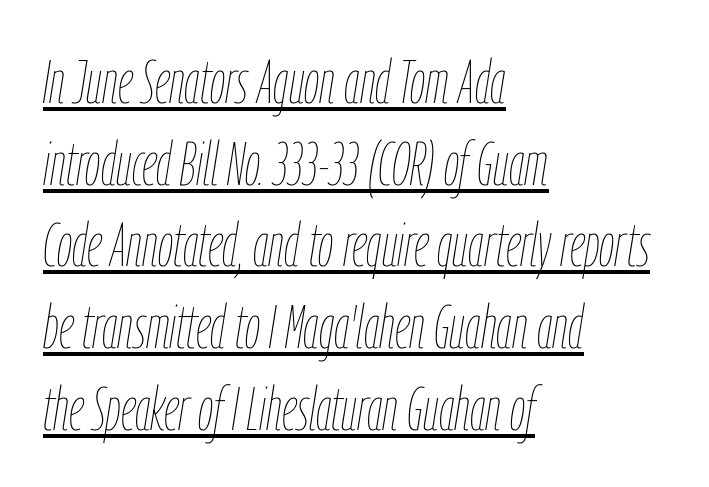
Q: Is the text bold? A: No.
Q: Is the text italic (slanted)? A: Yes, it leans right by about 9 degrees.
Q: Is the text underlined? A: Yes.
Q: How is the paragraph aligned? A: Left-aligned.
Q: Is the spacing between letters normal or unusually wide? A: Normal.
Q: Is the spacing between lines tight, normal or loose? A: Normal.
Q: Width (condensed, normal, or wide)? A: Condensed.
Q: Stroke contrast? A: Low.
Q: x-height? A: Medium.
Q: Monospaced? A: No.
